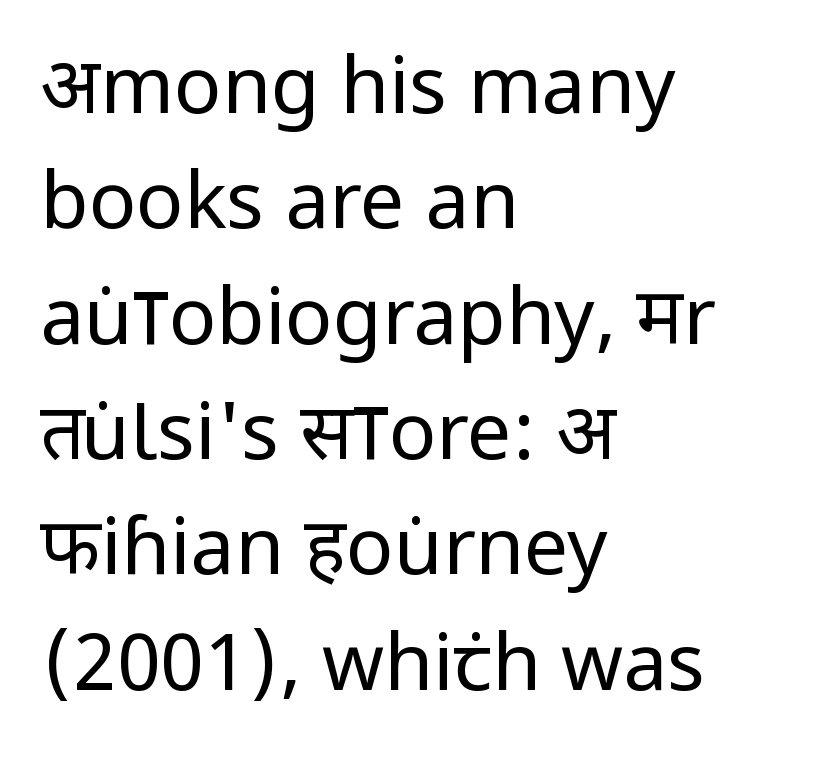
{"serif": "no", "italic": "no", "bold": "no", "weight": "regular", "width": "condensed", "stroke_contrast": "low", "x_height": "large", "monospaced": "no", "underline": "no", "align": "left", "line_spacing": "normal", "line_spacing_ratio": 1.46, "letter_spacing": "normal", "letter_spacing_em": 0.0, "glyph_px": 79}
